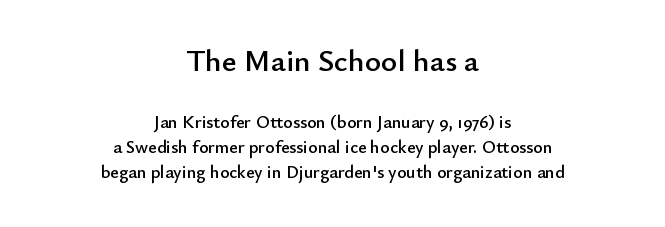
The rag falls on both sides of this text block equally. Spacing verdict: proportional, widths tailored to each character. In terms of posture, this sample is upright. The passage shown stacks its lines at a standard gap. Short note: letters normally spaced. Beneath every word, the page is bare.
